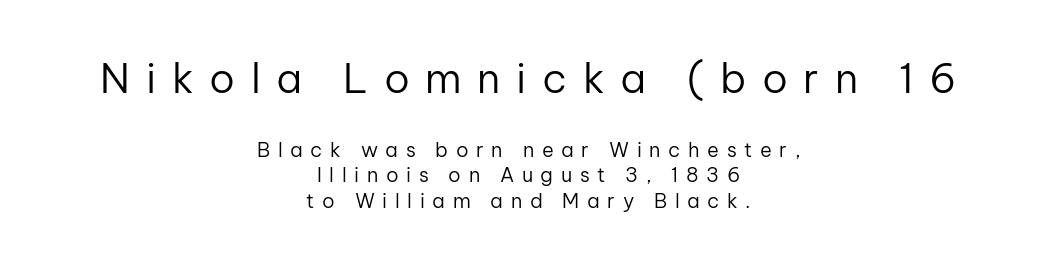
Characters remain perfectly vertical along every line. The letters look calm and open, with moderate or lighter stems. Bare-footed words on every line. Observe the wide spacing: letters keep a clear distance from each other.
